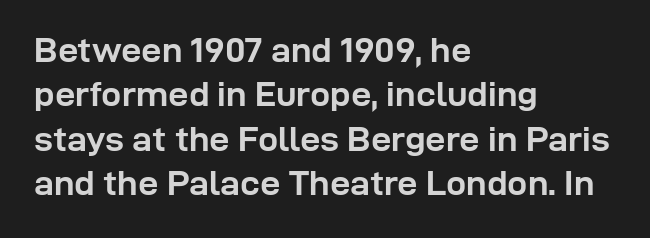
The image shows 36 px semibold sans-serif type, upright; set left-aligned, line spacing 1.23x, normal letter spacing, not underlined; low stroke contrast and a medium x-height.
